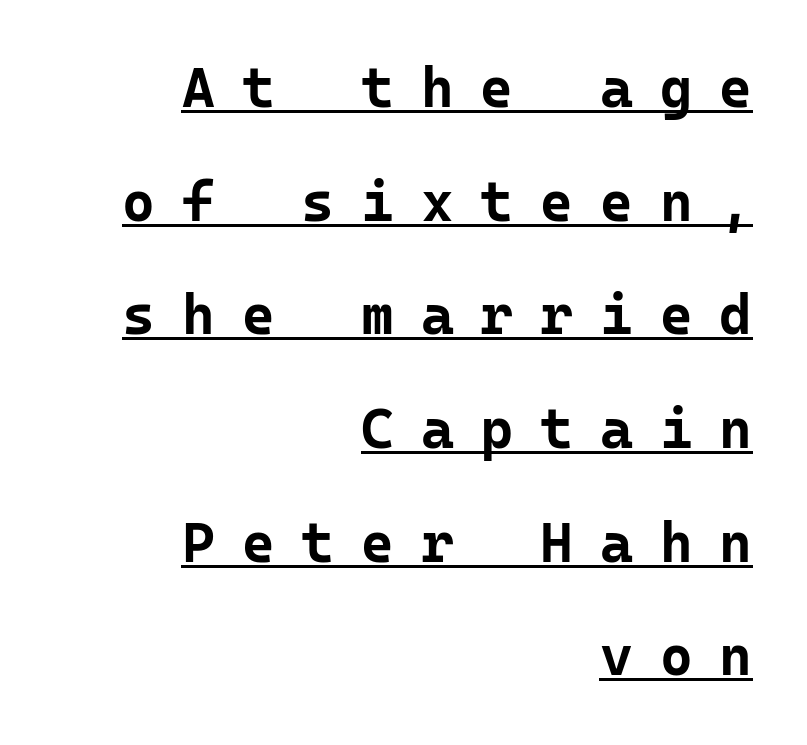
The image shows 56 px bold sans-serif type, upright, monospaced; set right-aligned, loose line spacing (2.03x), unusually wide letter spacing (+0.48 em), underlined; low stroke contrast and a medium x-height.
